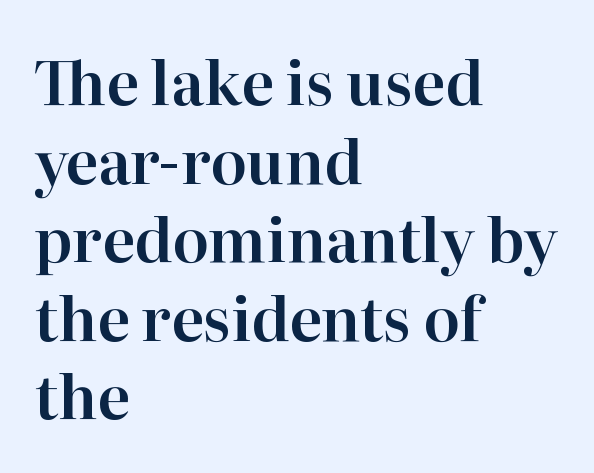
Varying glyph widths throughout — classic text-font behaviour. This rendering features lettering with no underline. Examine the stroke ends and you'll spot serifs. Left-aligned paragraph, ragged on the right. What's the leading like? Ordinary, nothing unusual. Observe the ordinary spacing: letters are neighbours, not strangers.
